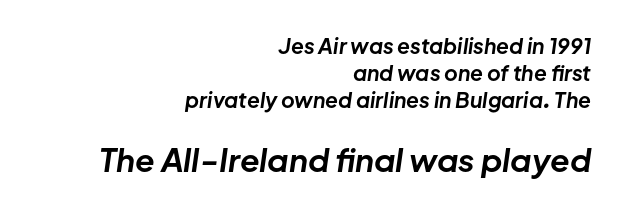
Tracking here is standard; glyphs follow each other at the usual distance. The face used here appears at its bigger size in the lower chunk. Does the copy run flush right? Yes — the right margin is perfectly even. Descenders hang freely into open space. The rendering uses natural spacing where letterforms have individual widths. A normal amount of white space separates one row of letters from the next.
